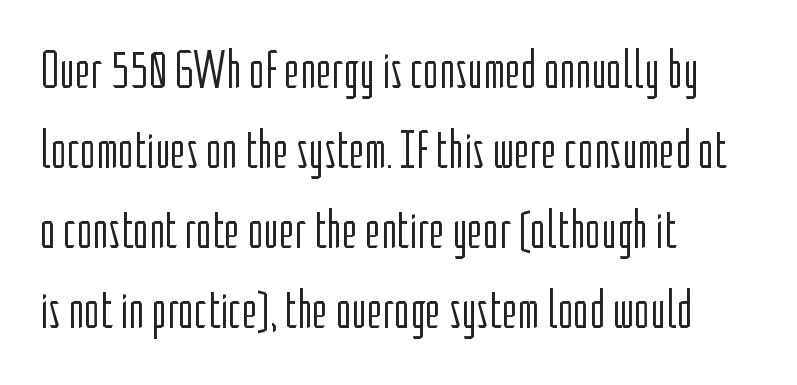
{"serif": "no", "italic": "no", "bold": "no", "weight": "light", "width": "condensed", "stroke_contrast": "low", "x_height": "medium", "monospaced": "no", "underline": "no", "align": "left", "line_spacing": "normal", "line_spacing_ratio": 1.51, "letter_spacing": "normal", "letter_spacing_em": 0.0, "glyph_px": 53}
